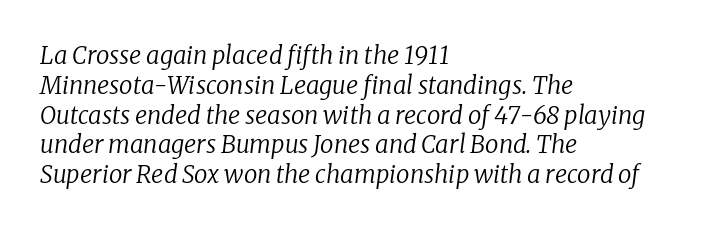
The image shows 24 px text type, italic (leaning right); set left-aligned, line spacing 1.24x, normal letter spacing, not underlined.
